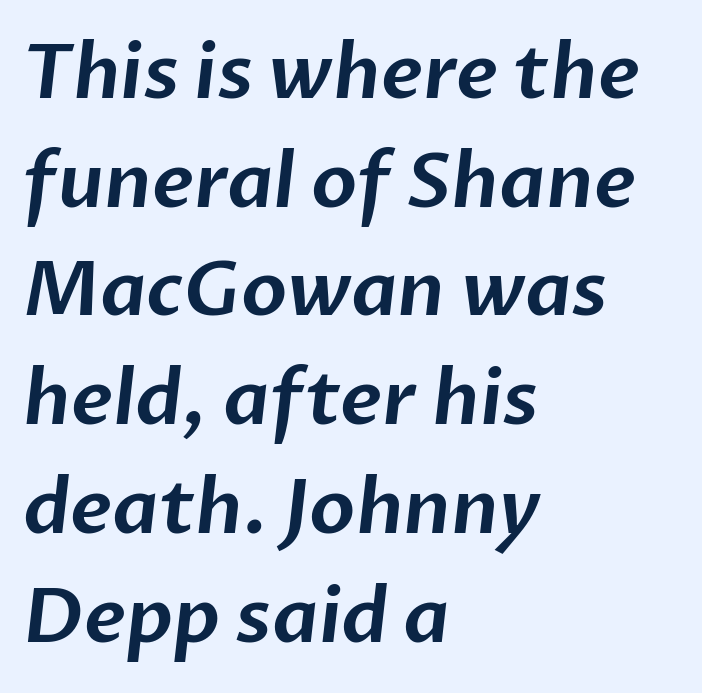
Q: Is the typeface a serif or a sans-serif typeface? A: Sans-serif.
Q: Is the text underlined? A: No.
Q: How is the paragraph aligned? A: Left-aligned.
Q: Is the spacing between letters normal or unusually wide? A: Normal.
Q: Is the spacing between lines tight, normal or loose? A: Normal.
Q: Width (condensed, normal, or wide)? A: Normal.
Q: Stroke contrast? A: Low.
Q: x-height? A: Medium.
Q: Monospaced? A: No.
